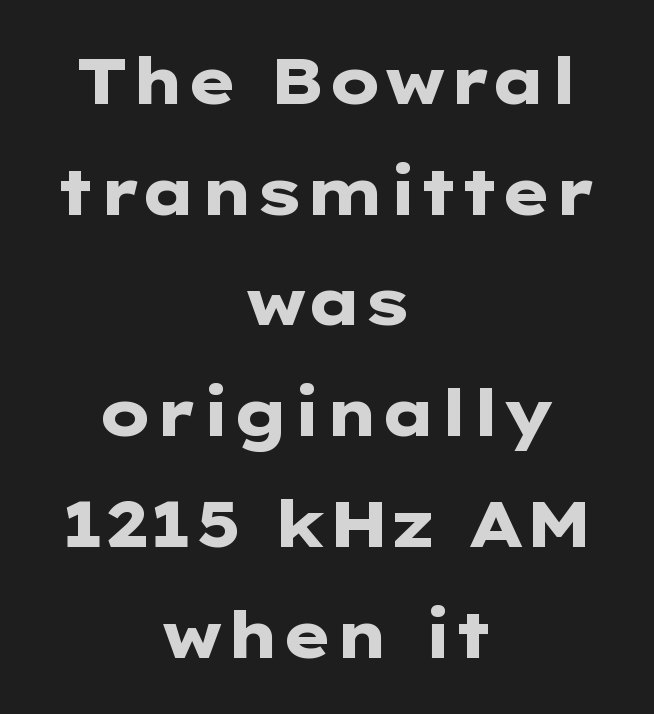
The image shows 64 px heavy, wide sans-serif type, upright; set centered, line spacing 1.73x, normal letter spacing, not underlined; low stroke contrast and a medium x-height.
